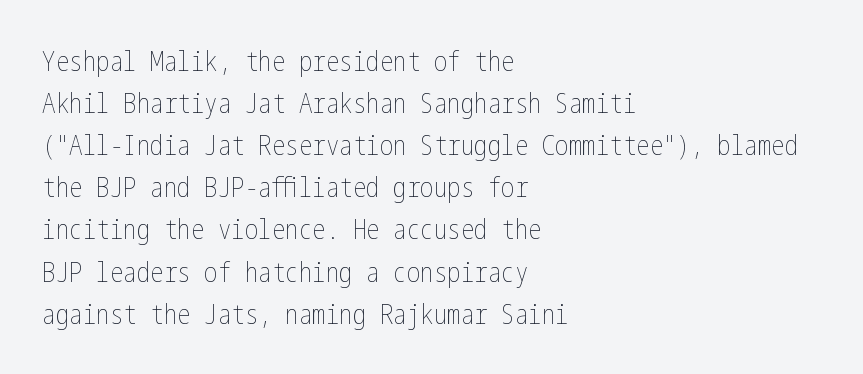
Each new line begins a customary step beneath the previous one. The passage shown is not underscored anywhere. Weight: not bold — regular or lighter. Nope, not italic — everything's standing straight. A classic flush-left, rag-right setting is used for this passage.
